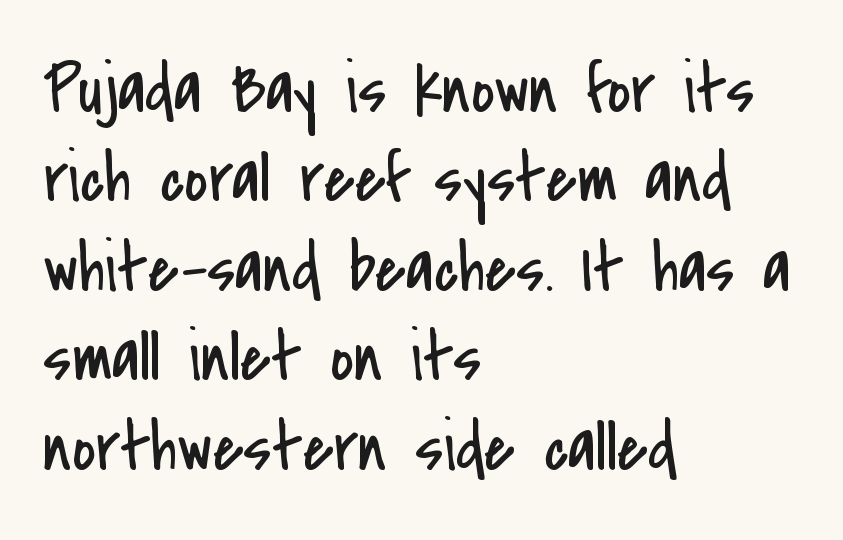
Q: Is the text bold? A: No.
Q: Is the text italic (slanted)? A: No, it is upright.
Q: Is the typeface a serif or a sans-serif typeface? A: Sans-serif.
Q: Is the text underlined? A: No.
Q: How is the paragraph aligned? A: Left-aligned.
Q: Is the spacing between letters normal or unusually wide? A: Normal.
Q: Is the spacing between lines tight, normal or loose? A: Normal.
Q: Width (condensed, normal, or wide)? A: Condensed.
Q: Stroke contrast? A: Low.
Q: x-height? A: Small.
Q: Monospaced? A: No.
